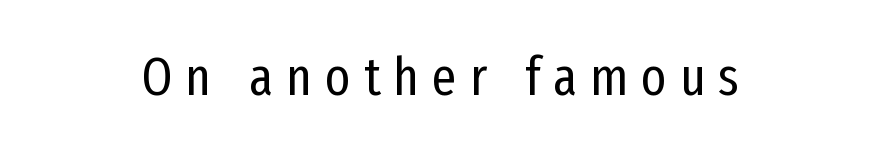
The letters advance in unequal steps, a hallmark of proportional type. The letters are spread apart with noticeably loose tracking. Words float on clear page, feet unadorned. What kind of face is this? One without serifs — a sans. Characters remain perfectly vertical along every line. The strokes are not fattened; the text isn't bold.
